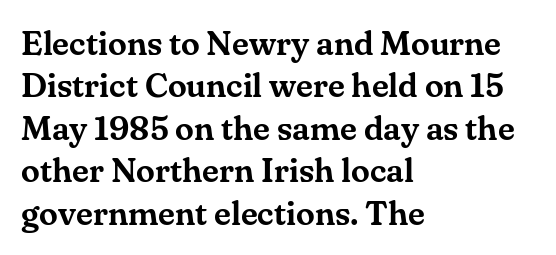
The image shows 34 px serif type, upright; set left-aligned, normal line spacing (1.25x), normal letter spacing, not underlined; medium stroke contrast and a small x-height.
